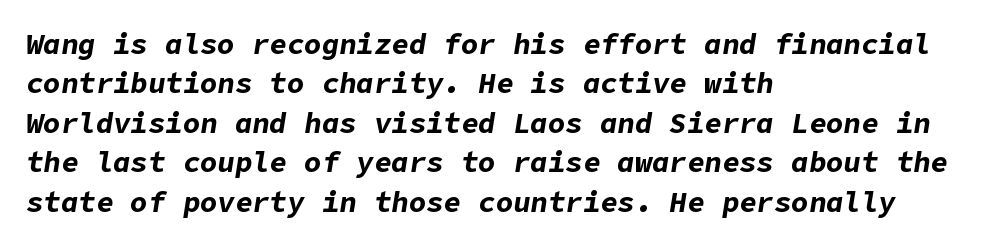
{"italic": "yes", "lean": "right", "slant_degrees": 9, "bold": "yes", "weight": "bold", "width": "normal", "stroke_contrast": "low", "x_height": "medium", "underline": "no", "align": "left", "line_spacing": "normal", "line_spacing_ratio": 1.36, "letter_spacing": "normal", "letter_spacing_em": 0.0, "glyph_px": 29}
